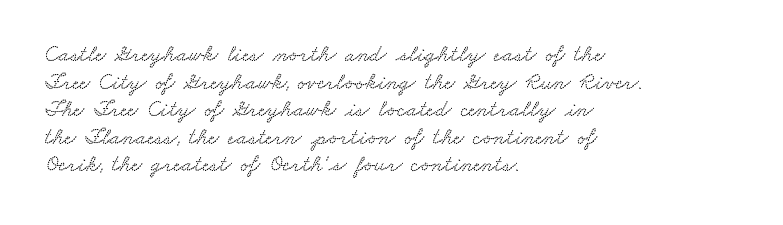
The image shows 23 px text type; set left-aligned, line spacing 1.2x, normal letter spacing, not underlined.
